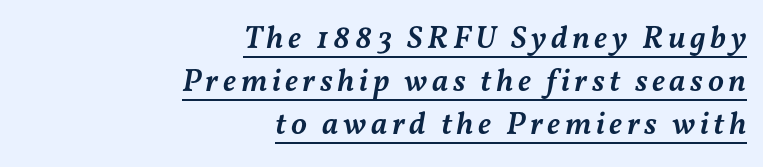
{"italic": "yes", "lean": "right", "slant_degrees": 11, "bold": "semi", "weight": "semibold", "width": "normal", "stroke_contrast": "medium", "x_height": "medium", "monospaced": "no", "underline": "yes", "align": "right", "line_spacing": "normal", "line_spacing_ratio": 1.35, "glyph_px": 32}
